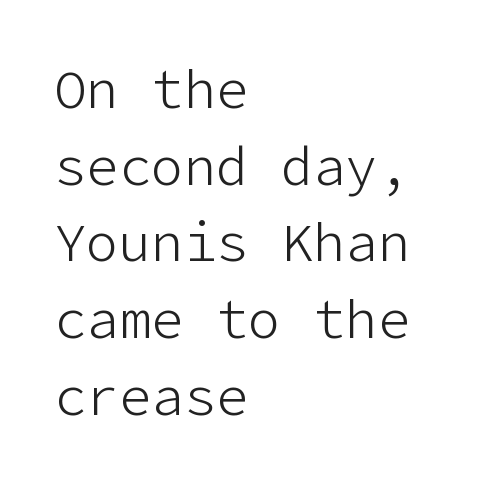
The image shows 54 px light sans-serif type, upright; set left-aligned, normal line spacing (1.42x), normal letter spacing, not underlined; low stroke contrast and a medium x-height.
